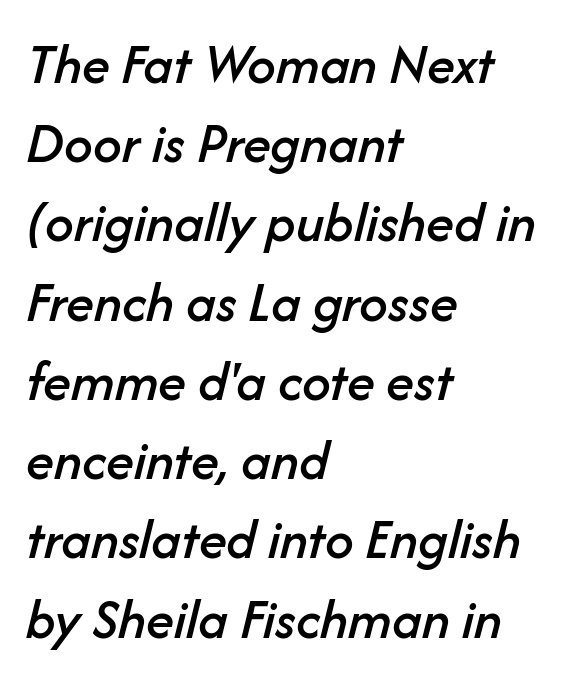
Leading: standard. Bare-footed words on every line. Emphasis-style slanted type is in use. Default kerning and tracking; the words read as compact shapes.
